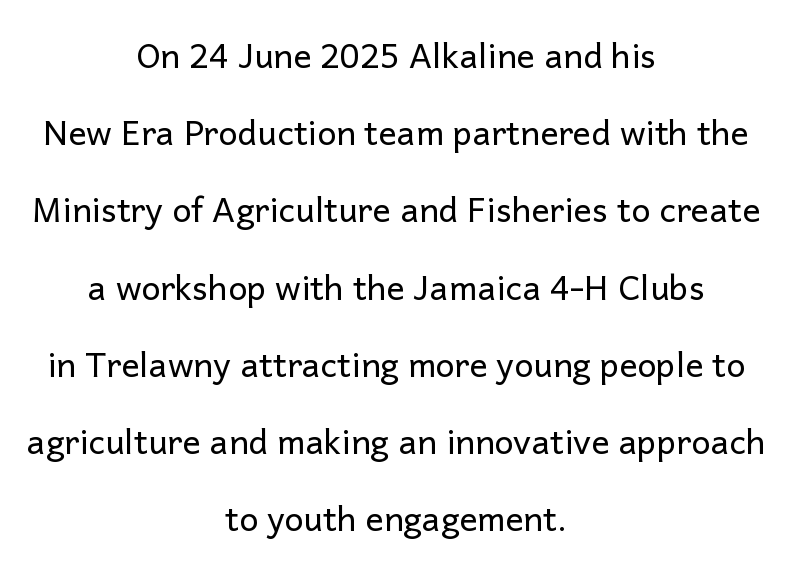
Bold? No — there's no thickening of the strokes. Does the copy run flush right? No — it is centered line by line. The rendering uses a large line-height, opening up the rows. You can tell from the bare stems that sans-serif type was used.
